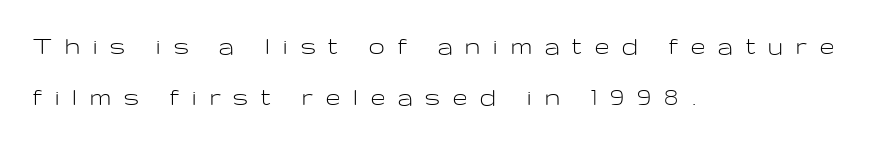
Q: Is the text bold? A: No.
Q: Is the text italic (slanted)? A: No, it is upright.
Q: Is the typeface a serif or a sans-serif typeface? A: Sans-serif.
Q: Is the text underlined? A: No.
Q: How is the paragraph aligned? A: Left-aligned.
Q: Is the spacing between letters normal or unusually wide? A: Unusually wide.
Q: Width (condensed, normal, or wide)? A: Wide.
Q: Stroke contrast? A: Low.
Q: x-height? A: Medium.
Q: Monospaced? A: No.
